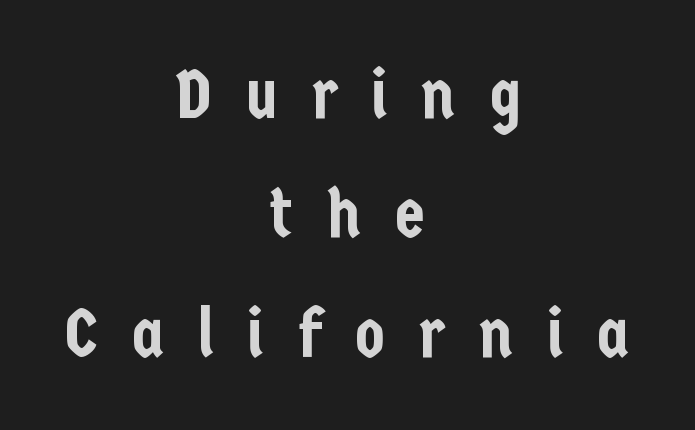
The passage shown is not underscored anywhere. Nothing sits at the stroke ends, so this counts as sans-serif. Here the designer chose a conventional face with non-uniform glyph widths. Loose tracking; the words dissolve into strings of separated letters.
